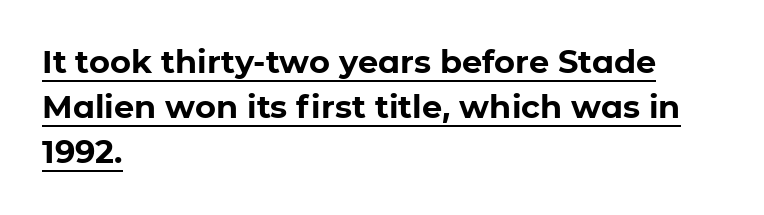
{"serif": "no", "italic": "no", "bold": "yes", "weight": "bold", "width": "normal", "stroke_contrast": "low", "x_height": "medium", "monospaced": "no", "underline": "yes", "align": "left", "line_spacing": "normal", "line_spacing_ratio": 1.41, "letter_spacing": "normal", "letter_spacing_em": 0.0, "glyph_px": 32}
